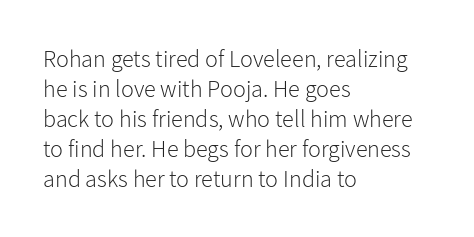
The image shows 24 px text type, upright; set left-aligned, normal line spacing (1.25x), normal letter spacing, not underlined.
